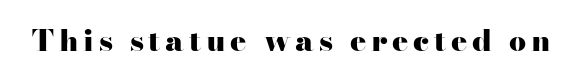
Each letter keeps its own natural width here, so spacing adapts to shape. Plenty of ink on the page — the face is bold. Old-style or modern, the face here clearly has serifs. Descenders hang freely into open space. A roman cut, with each character standing at attention.
